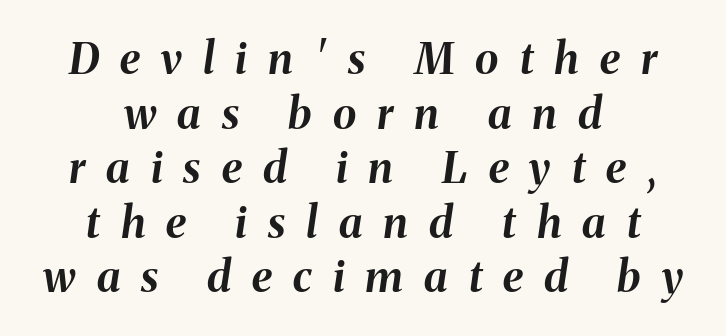
The image shows 43 px bold type, italic (leaning right); set centered, normal line spacing (1.27x), unusually wide letter spacing (+0.49 em), not underlined; medium stroke contrast and a medium x-height.
